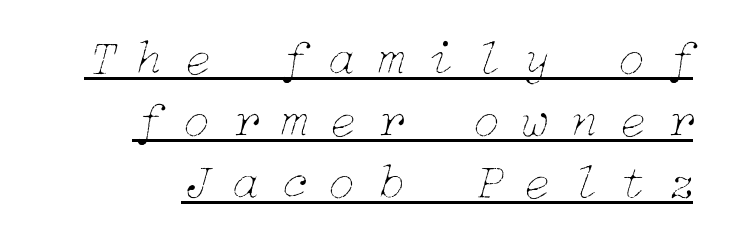
{"italic": "yes", "lean": "right", "slant_degrees": 15, "bold": "no", "weight": "thin", "width": "normal", "stroke_contrast": "low", "x_height": "medium", "underline": "yes", "line_spacing_ratio": 1.24, "letter_spacing": "wide", "letter_spacing_em": 0.42, "glyph_px": 50}
